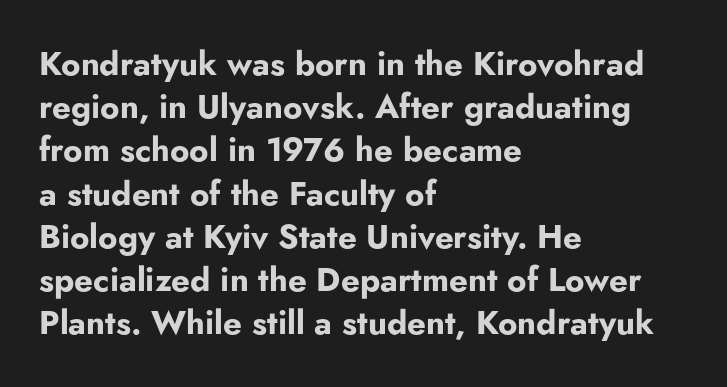
Q: Is the text bold? A: Yes.
Q: Is the text italic (slanted)? A: No, it is upright.
Q: Is the typeface a serif or a sans-serif typeface? A: Sans-serif.
Q: Is the text underlined? A: No.
Q: How is the paragraph aligned? A: Left-aligned.
Q: Is the spacing between letters normal or unusually wide? A: Normal.
Q: Is the spacing between lines tight, normal or loose? A: Normal.
Q: Width (condensed, normal, or wide)? A: Normal.
Q: Stroke contrast? A: Low.
Q: x-height? A: Small.
Q: Monospaced? A: No.
